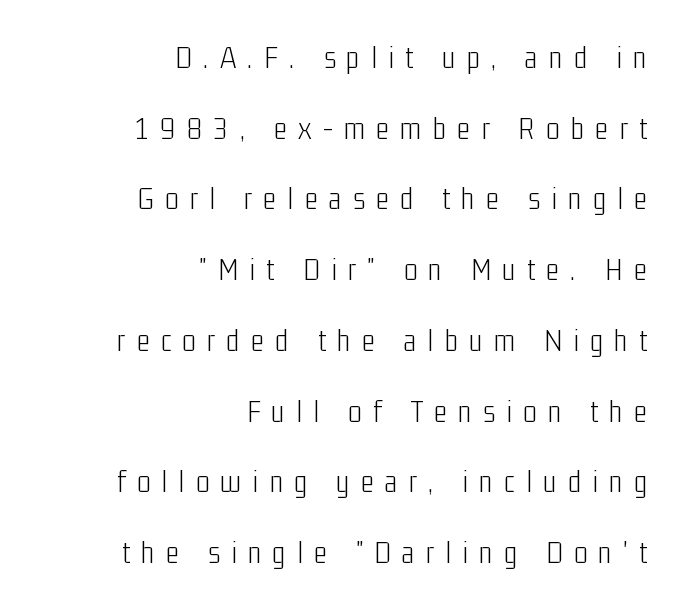
The image shows 32 px light, condensed sans-serif type, upright; set right-aligned, loose line spacing (2.21x), unusually wide letter spacing (+0.35 em), not underlined; low stroke contrast and a medium x-height.
